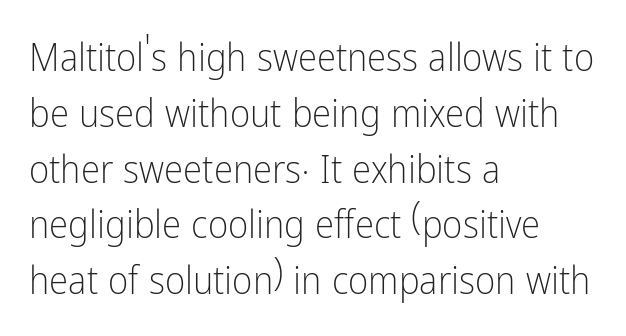
Q: Is the text bold? A: No.
Q: Is the text italic (slanted)? A: No, it is upright.
Q: Is the typeface a serif or a sans-serif typeface? A: Sans-serif.
Q: Is the text underlined? A: No.
Q: How is the paragraph aligned? A: Left-aligned.
Q: Is the spacing between letters normal or unusually wide? A: Normal.
Q: Is the spacing between lines tight, normal or loose? A: Normal.
Q: Width (condensed, normal, or wide)? A: Condensed.
Q: Stroke contrast? A: Low.
Q: x-height? A: Medium.
Q: Monospaced? A: No.
